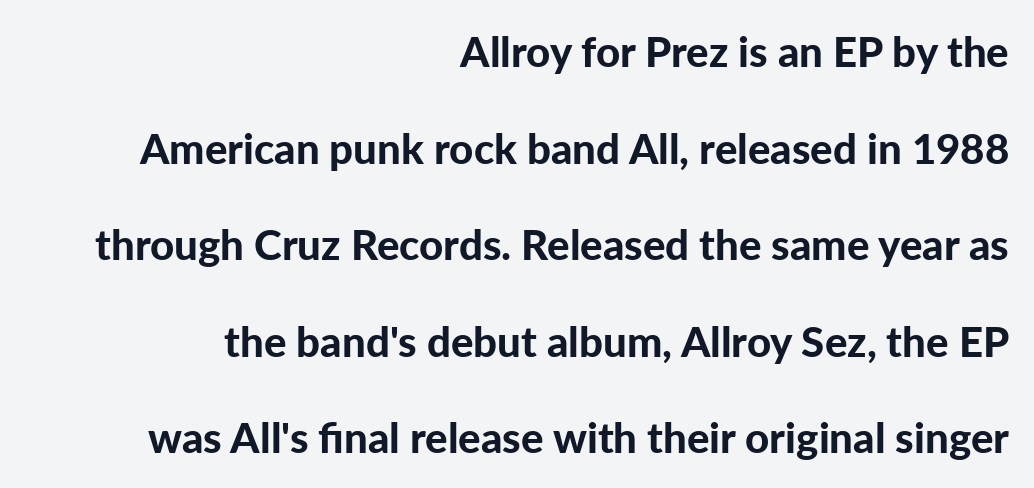
Q: Is the text bold? A: Yes.
Q: Is the text italic (slanted)? A: No, it is upright.
Q: Is the typeface a serif or a sans-serif typeface? A: Sans-serif.
Q: Is the text underlined? A: No.
Q: How is the paragraph aligned? A: Right-aligned.
Q: Is the spacing between letters normal or unusually wide? A: Normal.
Q: Is the spacing between lines tight, normal or loose? A: Loose.
Q: Width (condensed, normal, or wide)? A: Normal.
Q: Stroke contrast? A: Low.
Q: x-height? A: Medium.
Q: Monospaced? A: No.
